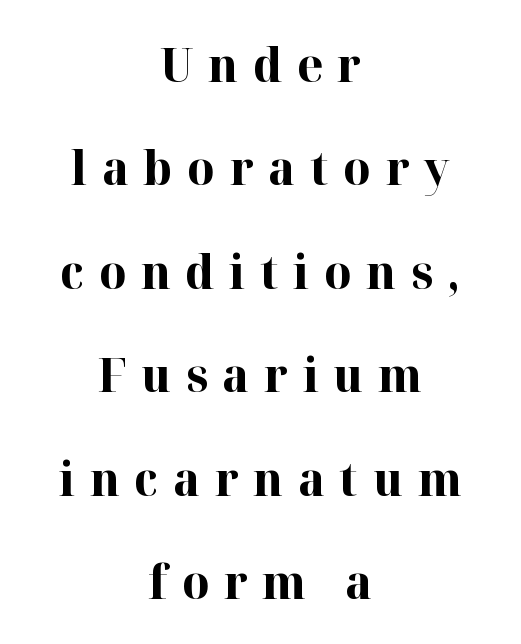
Q: Is the text bold? A: Yes.
Q: Is the text italic (slanted)? A: No, it is upright.
Q: Is the typeface a serif or a sans-serif typeface? A: Serif.
Q: Is the text underlined? A: No.
Q: How is the paragraph aligned? A: Centered.
Q: Is the spacing between letters normal or unusually wide? A: Unusually wide.
Q: Is the spacing between lines tight, normal or loose? A: Loose.
Q: Width (condensed, normal, or wide)? A: Normal.
Q: Stroke contrast? A: High.
Q: x-height? A: Medium.
Q: Monospaced? A: No.
